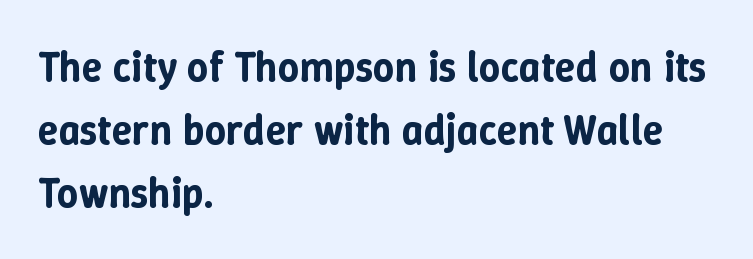
{"italic": "no", "width": "normal", "stroke_contrast": "low", "x_height": "medium", "monospaced": "no", "underline": "no", "align": "left", "line_spacing": "normal", "line_spacing_ratio": 1.5, "letter_spacing": "normal", "letter_spacing_em": 0.0, "glyph_px": 42}
